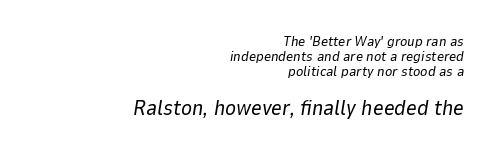
{"italic": "yes", "lean": "right", "slant_degrees": 9, "bold": "no", "underline": "no", "align": "right", "line_spacing": "tight", "line_spacing_ratio": 1.07, "letter_spacing": "normal", "letter_spacing_em": 0.0, "larger_block": "second", "size_ratio": 1.5, "glyph_px": 21}
